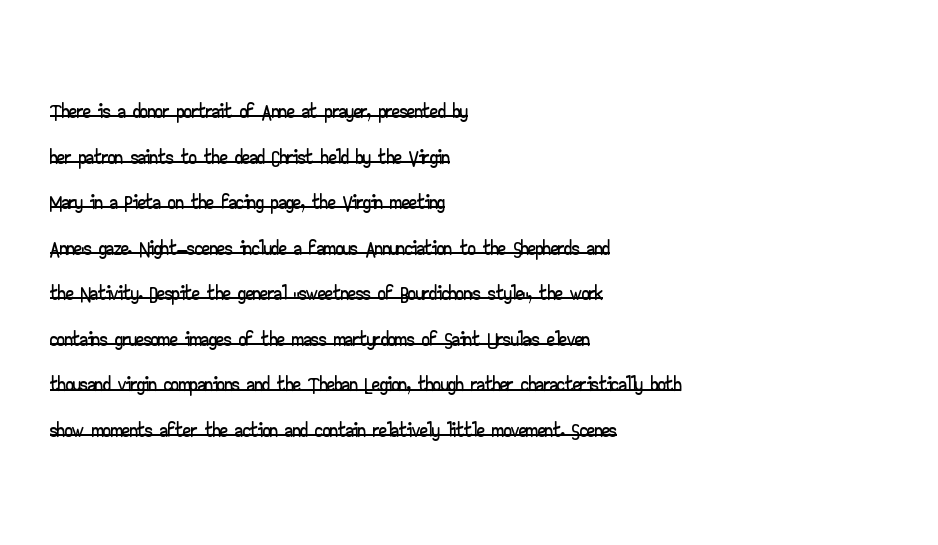
It's the straight-up-and-down kind of type. The rows are spaced the way most documents space them. This rendering features underlined lettering. The face used here is proportionally spaced, like ordinary book or web type. Horizontally, the lines are justified to the leading edge only. Tracking value appears to be zero — textbook default spacing.
